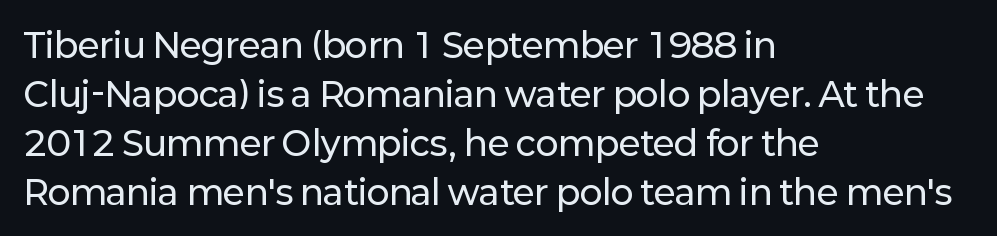
The area under the type is left untouched. Spacing verdict: proportional, widths tailored to each character. These lines are set flush left with a ragged right edge. Grotesque or geometric, the face here clearly has no serifs. Ascenders rise straight up at ninety degrees. Does the leading feel generous? No, just average.
